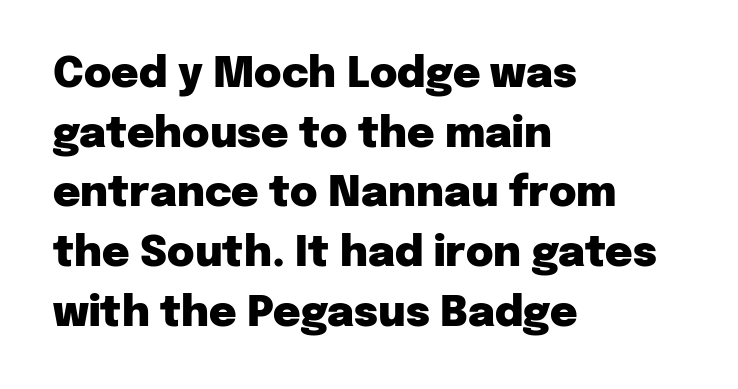
Q: Is the text bold? A: Yes.
Q: Is the text italic (slanted)? A: No, it is upright.
Q: Is the typeface a serif or a sans-serif typeface? A: Sans-serif.
Q: Is the text underlined? A: No.
Q: How is the paragraph aligned? A: Left-aligned.
Q: Is the spacing between letters normal or unusually wide? A: Normal.
Q: Is the spacing between lines tight, normal or loose? A: Normal.
Q: Width (condensed, normal, or wide)? A: Normal.
Q: Stroke contrast? A: Low.
Q: x-height? A: Medium.
Q: Monospaced? A: No.
